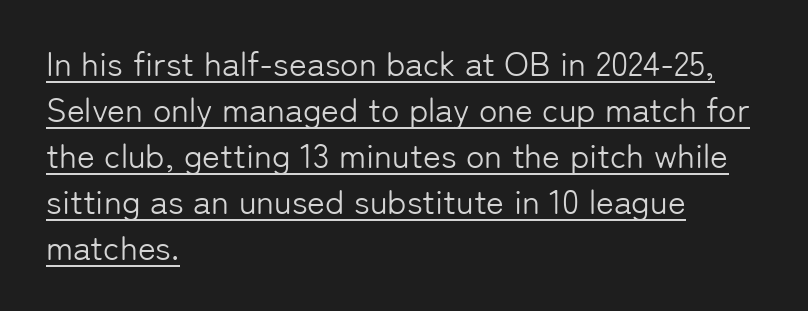
Unlike italic type, these characters show no tilt at all. Each word holds together tightly as a unit, with standard inter-letter gaps. Interline gaps are of average width in this sample. The paragraph has a hard left edge and a soft right edge. A baseline rule has been typeset under these characters. A sans-serif font was chosen for this passage.
